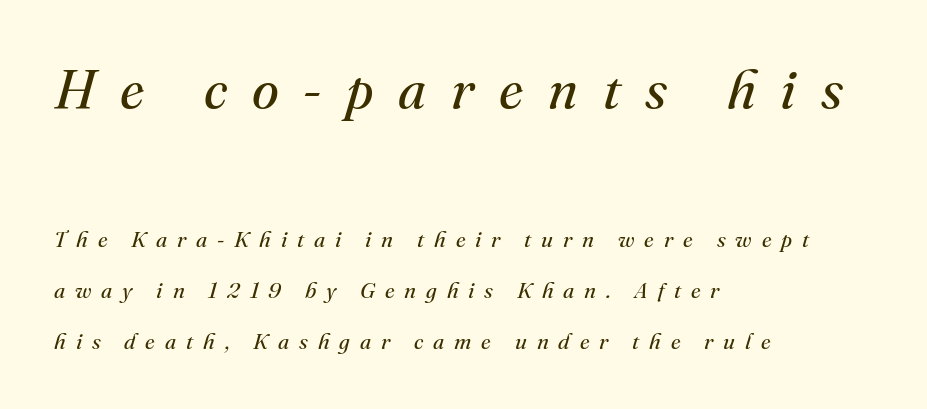
Designer's note — italics engaged. The area under the type is left untouched. Think of a printed novel: that variable character pitch is what you see here. Tracking here is generous; glyphs stand well apart from one another. I'd call this a serif setting — the letters wear small feet.
